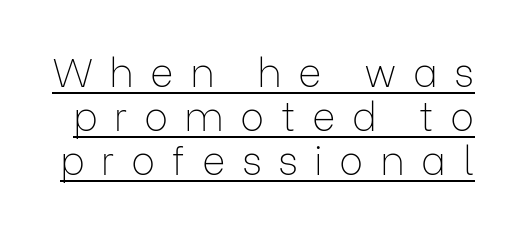
The image shows 40 px thin sans-serif type, upright; set tight line spacing (1.1x), unusually wide letter spacing (+0.41 em), underlined; low stroke contrast and a medium x-height.
